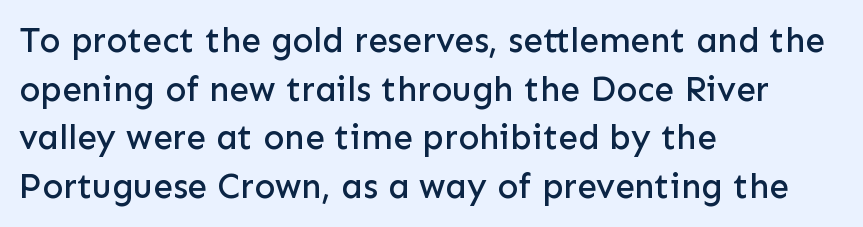
{"serif": "no", "italic": "no", "width": "normal", "stroke_contrast": "low", "x_height": "medium", "monospaced": "no", "underline": "no", "align": "left", "line_spacing": "normal", "line_spacing_ratio": 1.39, "letter_spacing": "normal", "letter_spacing_em": 0.0, "glyph_px": 35}
